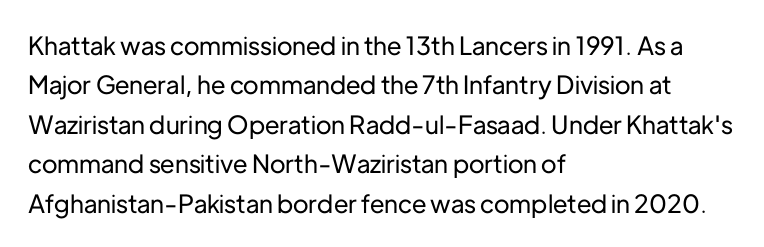
{"italic": "no", "underline": "no", "align": "left", "line_spacing": "normal", "line_spacing_ratio": 1.58, "letter_spacing": "normal", "letter_spacing_em": 0.0, "glyph_px": 25}
